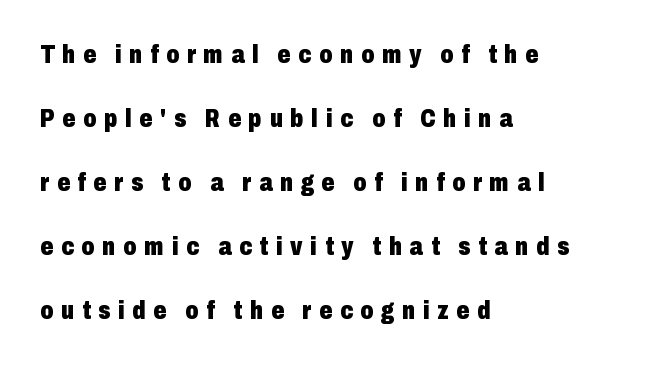
{"italic": "no", "bold": "yes", "underline": "no", "align": "left", "line_spacing": "loose", "line_spacing_ratio": 2.46, "letter_spacing": "wide", "letter_spacing_em": 0.29, "glyph_px": 26}
